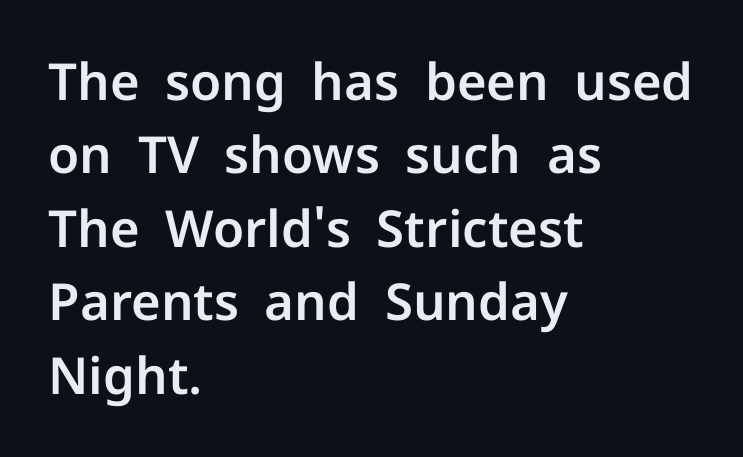
Each letter keeps its own natural width here, so spacing adapts to shape. Short and long lines alike share a common starting point at left. This is sans-serif lettering, the kind often seen on screens and signage. A typesetter would call this leading conventional body-copy spacing. Plain, unruled lines of type.
